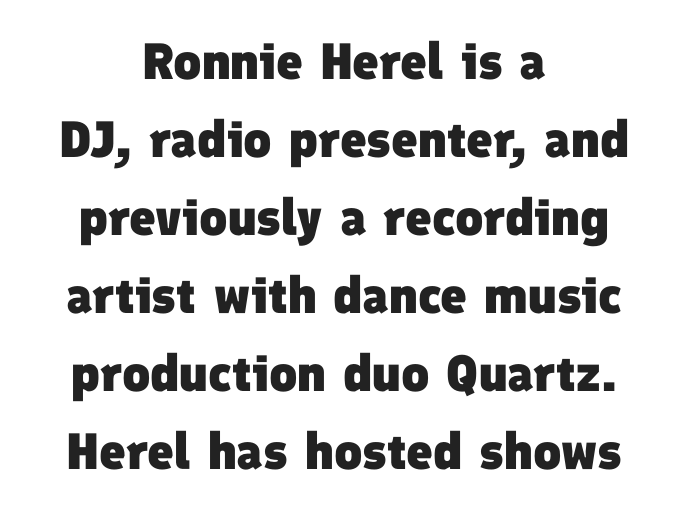
The image shows 51 px heavy sans-serif type; set centered, normal line spacing (1.53x), normal letter spacing, not underlined; low stroke contrast and a medium x-height.
